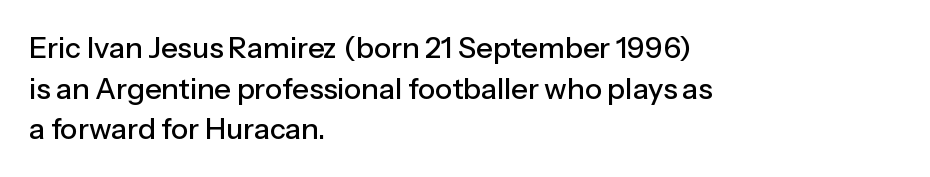
{"serif": "no", "italic": "no", "width": "normal", "stroke_contrast": "low", "x_height": "medium", "monospaced": "no", "underline": "no", "align": "left", "line_spacing": "normal", "line_spacing_ratio": 1.4, "letter_spacing": "normal", "letter_spacing_em": 0.0, "glyph_px": 29}
